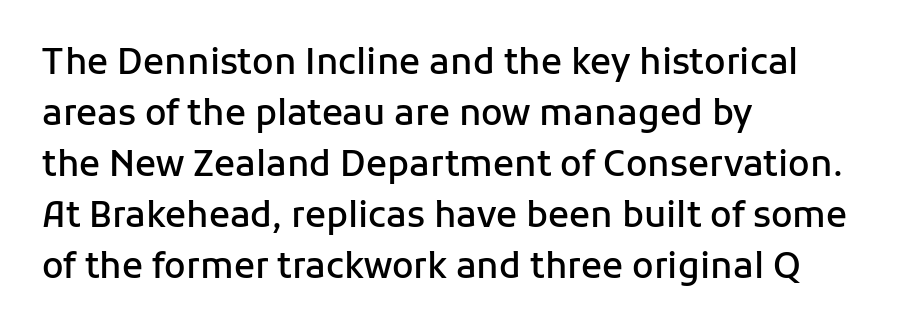
{"serif": "no", "italic": "no", "bold": "semi", "weight": "semibold", "width": "normal", "stroke_contrast": "low", "x_height": "medium", "monospaced": "no", "underline": "no", "align": "left", "line_spacing": "normal", "line_spacing_ratio": 1.46, "letter_spacing": "normal", "letter_spacing_em": 0.0, "glyph_px": 35}
